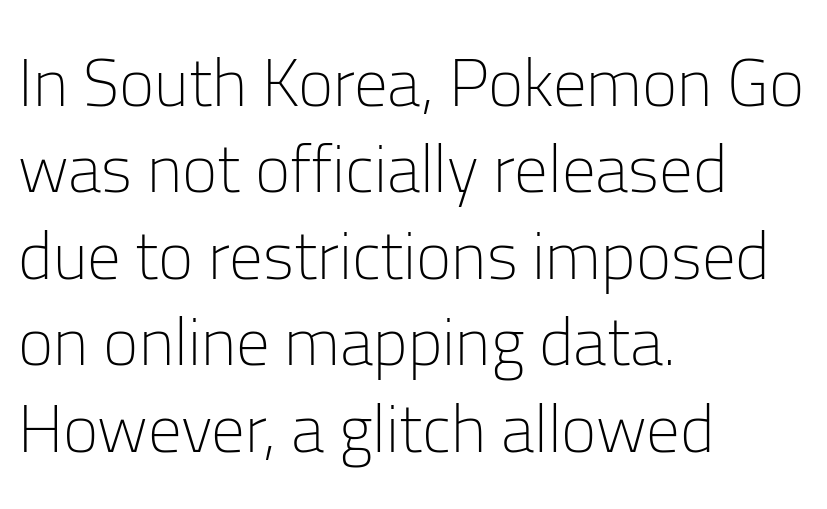
Q: Is the text bold? A: No.
Q: Is the text italic (slanted)? A: No, it is upright.
Q: Is the typeface a serif or a sans-serif typeface? A: Sans-serif.
Q: Is the text underlined? A: No.
Q: How is the paragraph aligned? A: Left-aligned.
Q: Is the spacing between letters normal or unusually wide? A: Normal.
Q: Is the spacing between lines tight, normal or loose? A: Normal.
Q: Width (condensed, normal, or wide)? A: Normal.
Q: Stroke contrast? A: Low.
Q: x-height? A: Medium.
Q: Monospaced? A: No.
